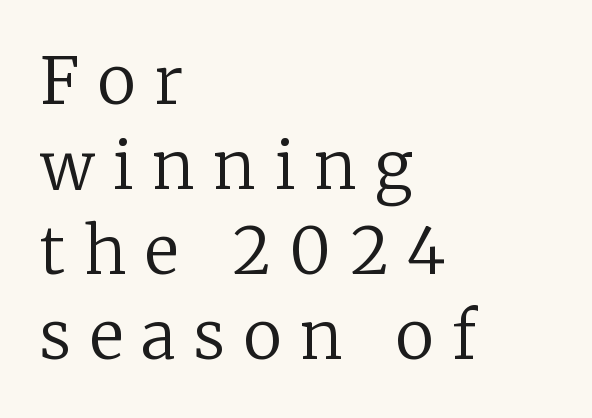
{"serif": "yes", "italic": "no", "bold": "no", "weight": "regular", "width": "normal", "stroke_contrast": "low", "x_height": "medium", "monospaced": "no", "underline": "no", "align": "left", "line_spacing": "normal", "line_spacing_ratio": 1.31, "letter_spacing": "wide", "letter_spacing_em": 0.29, "glyph_px": 65}
